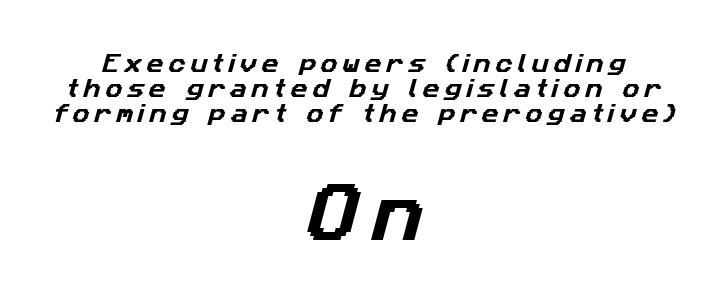
Both edges are ragged and mirror each other, which tells us the setting is centered. Here the designer chose a conventional face with non-uniform glyph widths. Check where the strokes stop: nothing finishes them off — pure sans. Nobody drew a line under any word here. What stands out about the letter spacing? Its width — letters are far apart. Bigger letters appear in the bottom chunk; the top chunk is reduced.
